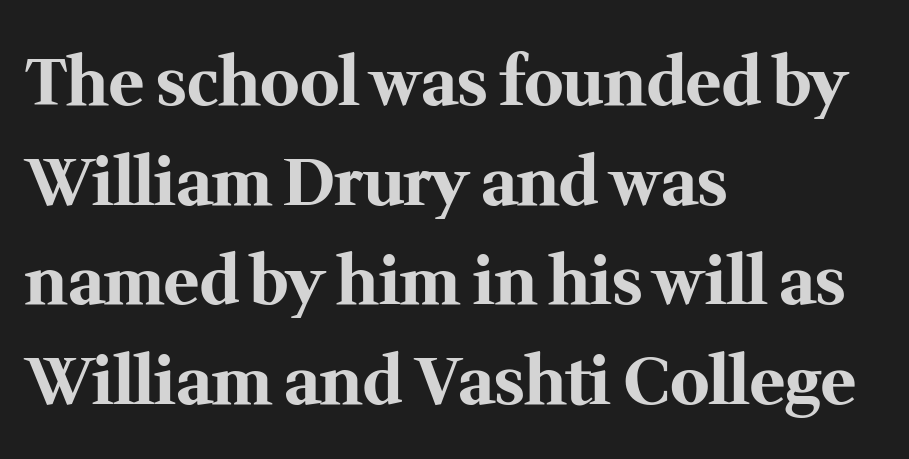
The lines are quadded left. This sample keeps an unexceptional amount of space between lines. Letter spacing: default. Serifs: yes, visible at the terminals of the letterforms.
